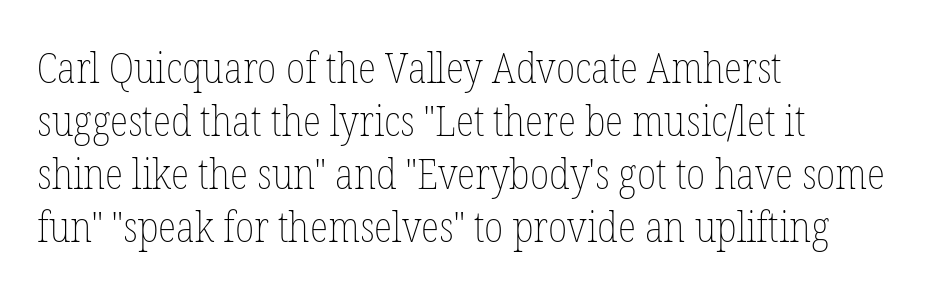
This is the regular roman posture of the typeface. The rendering uses natural spacing where letterforms have individual widths. Weight class: somewhere from thin through regular. These lines keep a tight, regular rhythm from letter to letter. Every row of glyphs begins at an identical x-position on the left.
